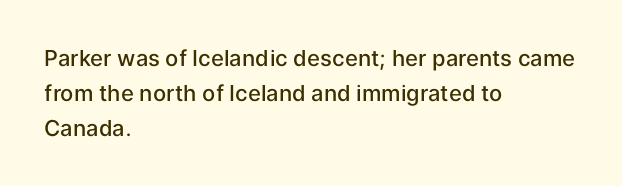
Q: Is the text bold? A: Semi-bold.
Q: Is the text italic (slanted)? A: No, it is upright.
Q: Is the text underlined? A: No.
Q: How is the paragraph aligned? A: Left-aligned.
Q: Is the spacing between letters normal or unusually wide? A: Normal.
Q: Is the spacing between lines tight, normal or loose? A: Normal.
